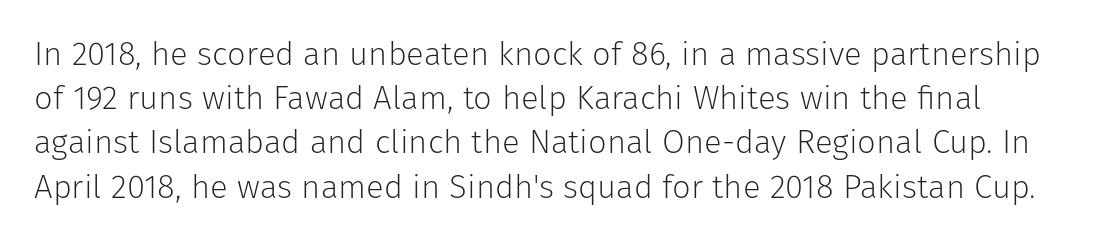
{"serif": "no", "italic": "no", "bold": "no", "weight": "light", "width": "normal", "stroke_contrast": "low", "x_height": "medium", "monospaced": "no", "underline": "no", "line_spacing": "normal", "line_spacing_ratio": 1.34, "letter_spacing": "normal", "letter_spacing_em": 0.0, "glyph_px": 33}
